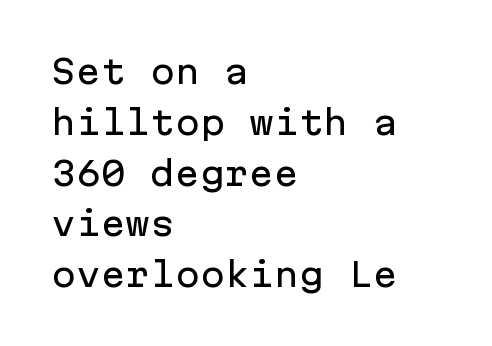
{"serif": "no", "italic": "no", "width": "normal", "stroke_contrast": "low", "x_height": "medium", "monospaced": "yes", "underline": "no", "align": "left", "line_spacing": "normal", "line_spacing_ratio": 1.54, "letter_spacing": "normal", "letter_spacing_em": 0.0, "glyph_px": 33}
